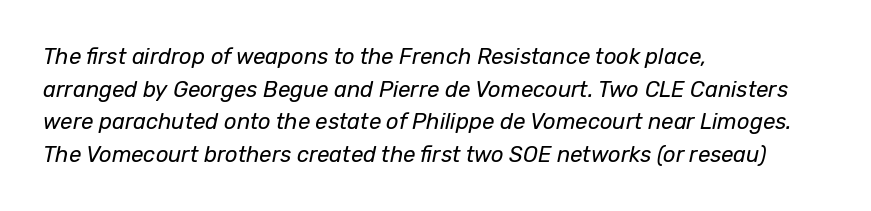
{"italic": "yes", "lean": "right", "slant_degrees": 12, "bold": "no", "underline": "no", "align": "left", "line_spacing": "normal", "line_spacing_ratio": 1.48, "letter_spacing": "normal", "letter_spacing_em": 0.0, "glyph_px": 22}
